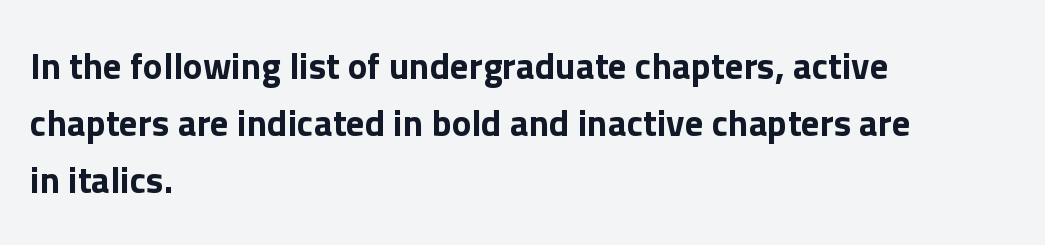
Are there feet on the stems? There aren't — it's a sans. The letters advance in unequal steps, a hallmark of proportional type. The horizontal fit of the characters is conventional and even. A normal amount of white space separates one row of letters from the next. Just letters on the line, the space beneath them empty.
